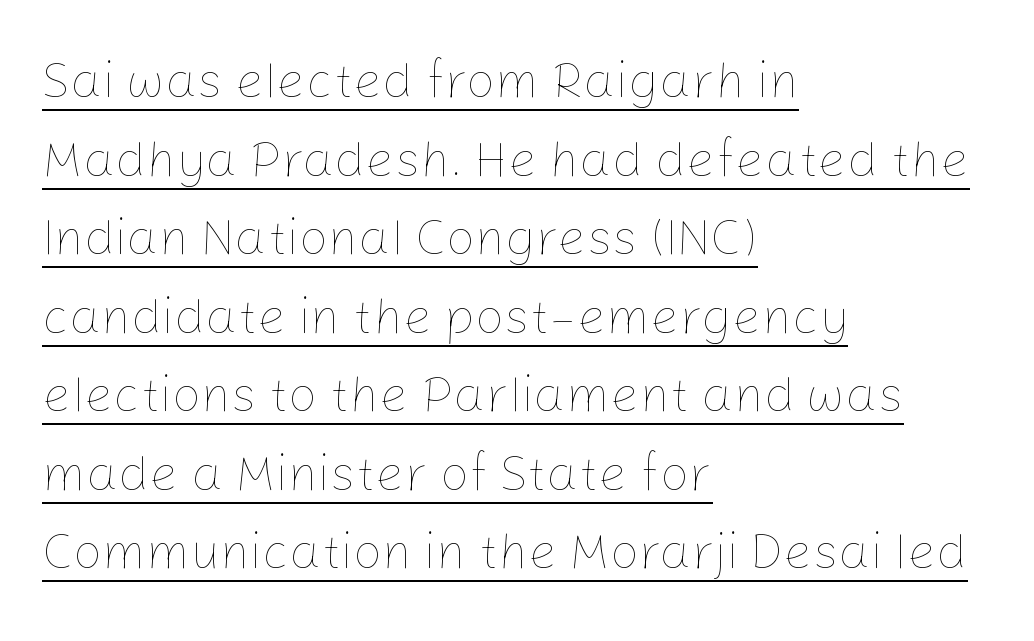
The image shows 51 px thin type, upright; set left-aligned, normal line spacing (1.54x), normal letter spacing, underlined; low stroke contrast and a medium x-height.
